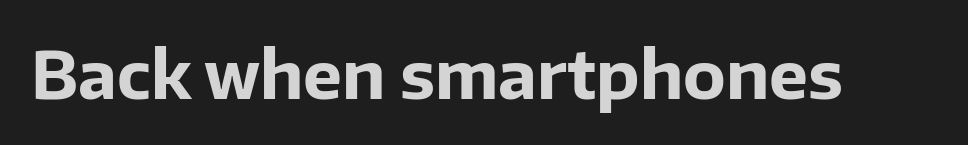
{"serif": "no", "italic": "no", "bold": "yes", "weight": "bold", "width": "normal", "stroke_contrast": "low", "x_height": "medium", "monospaced": "no", "underline": "no", "letter_spacing": "normal", "letter_spacing_em": 0.0, "glyph_px": 66}
